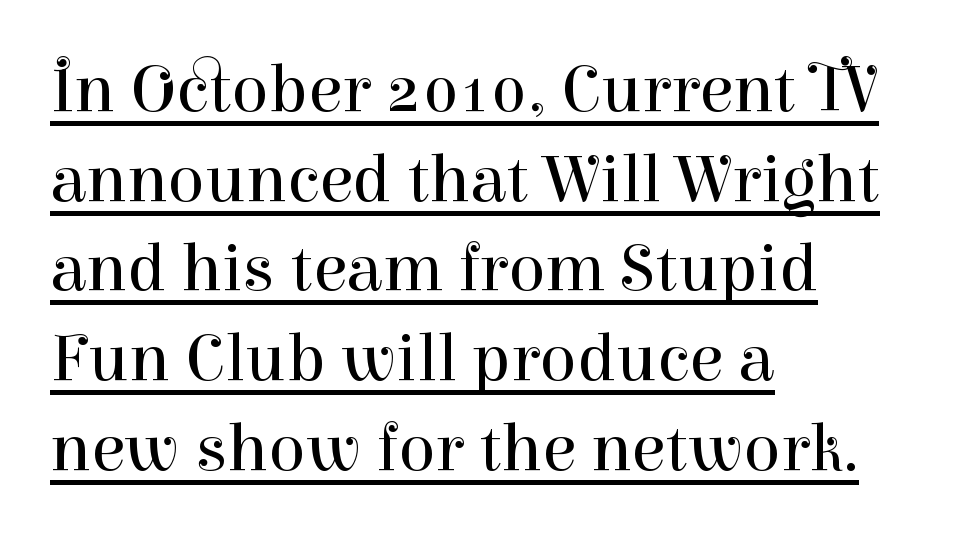
{"serif": "yes", "italic": "no", "bold": "no", "weight": "regular", "width": "normal", "stroke_contrast": "high", "x_height": "medium", "monospaced": "no", "underline": "yes", "align": "left", "line_spacing": "normal", "line_spacing_ratio": 1.3, "letter_spacing": "normal", "letter_spacing_em": 0.0, "glyph_px": 69}
